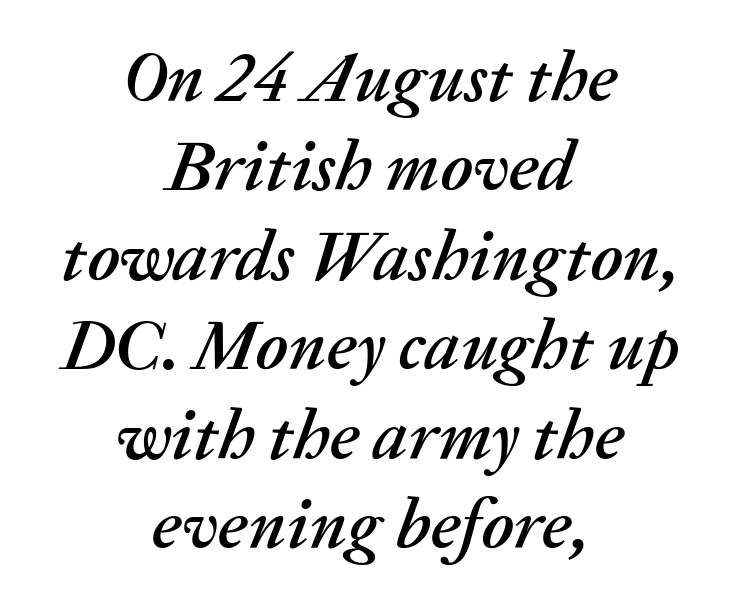
Q: Is the text italic (slanted)? A: Yes, it leans right by about 20 degrees.
Q: Is the text underlined? A: No.
Q: How is the paragraph aligned? A: Centered.
Q: Is the spacing between letters normal or unusually wide? A: Normal.
Q: Is the spacing between lines tight, normal or loose? A: Normal.
Q: Width (condensed, normal, or wide)? A: Normal.
Q: Stroke contrast? A: Medium.
Q: x-height? A: Medium.
Q: Monospaced? A: No.
